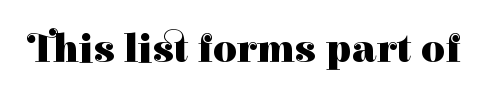
Q: Is the text bold? A: Yes.
Q: Is the text italic (slanted)? A: No, it is upright.
Q: Is the typeface a serif or a sans-serif typeface? A: Serif.
Q: Is the text underlined? A: No.
Q: Is the spacing between letters normal or unusually wide? A: Normal.
Q: Width (condensed, normal, or wide)? A: Normal.
Q: Stroke contrast? A: High.
Q: x-height? A: Medium.
Q: Monospaced? A: No.
